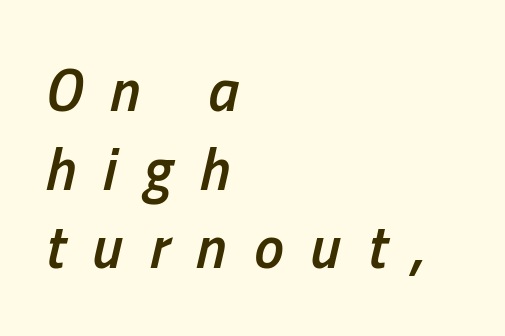
The image shows 60 px semibold, condensed type, italic (leaning right); set left-aligned, normal line spacing (1.31x), unusually wide letter spacing (+0.45 em), not underlined; low stroke contrast and a medium x-height.
